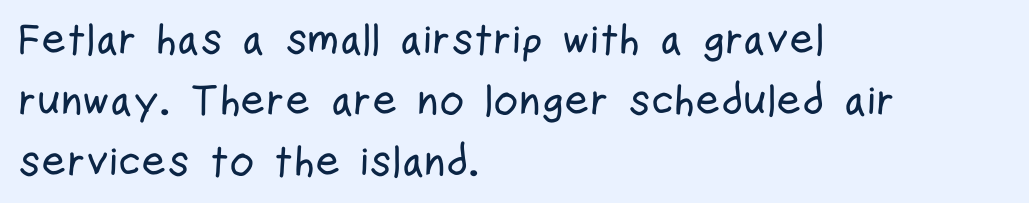
The image shows 43 px condensed sans-serif type, upright; set left-aligned, normal line spacing (1.42x), normal letter spacing, not underlined; low stroke contrast and a medium x-height.
